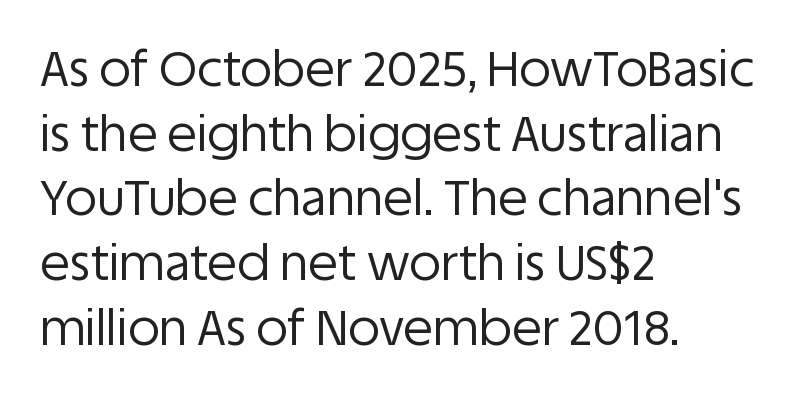
{"serif": "no", "italic": "no", "bold": "no", "weight": "regular", "width": "normal", "stroke_contrast": "low", "x_height": "large", "monospaced": "no", "underline": "no", "align": "left", "line_spacing": "normal", "line_spacing_ratio": 1.32, "letter_spacing": "normal", "letter_spacing_em": 0.0, "glyph_px": 49}
